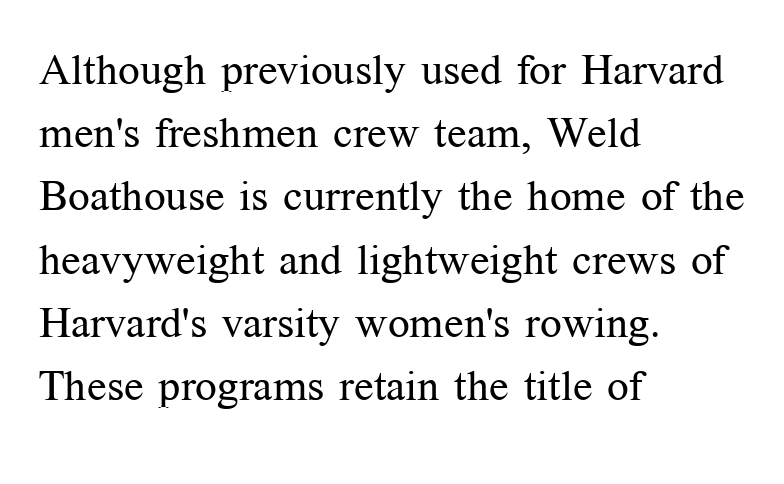
The image shows 43 px regular-weight serif type, upright; set left-aligned, normal line spacing (1.47x), normal letter spacing, not underlined; medium stroke contrast and a medium x-height.
